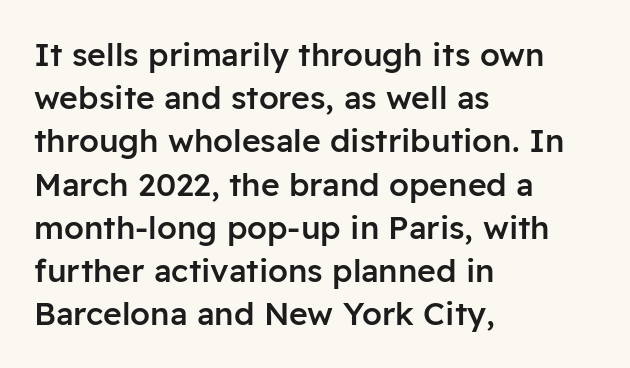
The image shows 32 px semibold sans-serif type, upright; set left-aligned, normal line spacing (1.35x), normal letter spacing, not underlined; low stroke contrast and a medium x-height.
